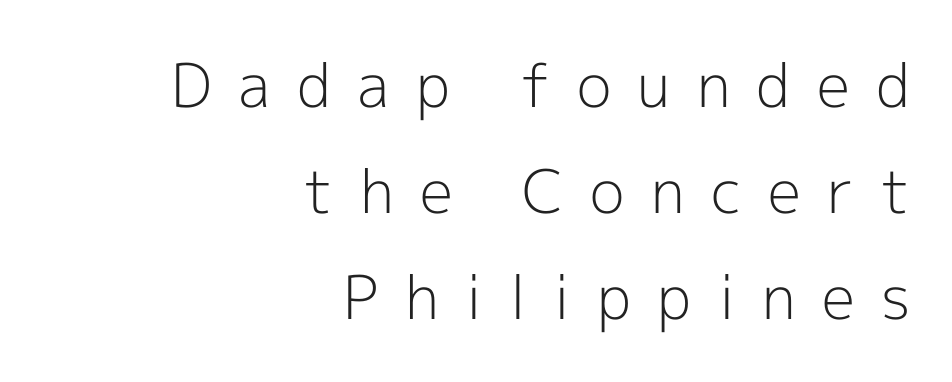
The image shows 60 px light sans-serif type, upright; set right-aligned, line spacing 1.77x, unusually wide letter spacing (+0.44 em), not underlined; a medium x-height.
